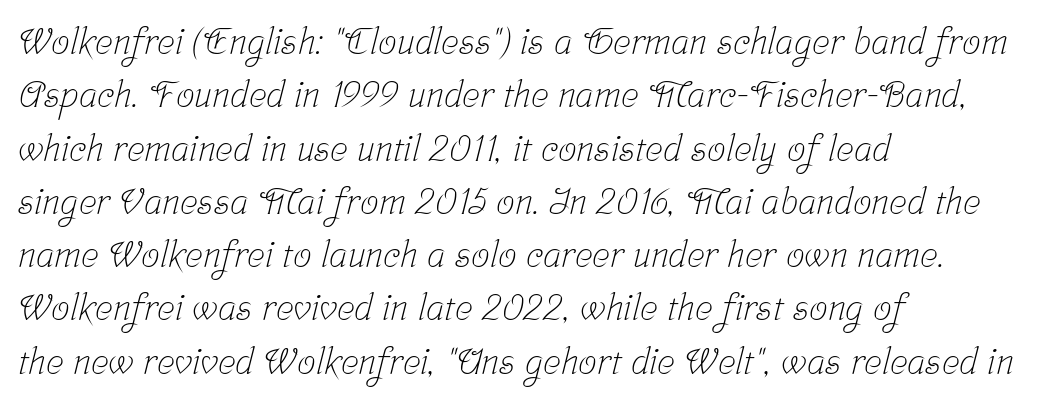
{"serif": "yes", "bold": "no", "weight": "light", "width": "condensed", "stroke_contrast": "low", "x_height": "medium", "monospaced": "no", "underline": "no", "align": "left", "line_spacing": "normal", "line_spacing_ratio": 1.44, "letter_spacing": "normal", "letter_spacing_em": 0.0, "glyph_px": 37}
